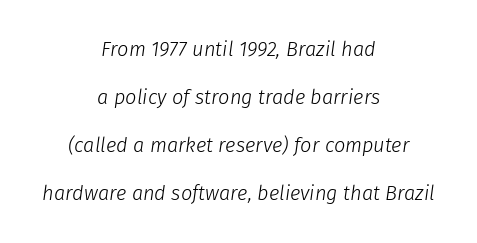
The image shows 20 px text type, italic (leaning right); set centered, loose line spacing (2.4x), normal letter spacing, not underlined.
